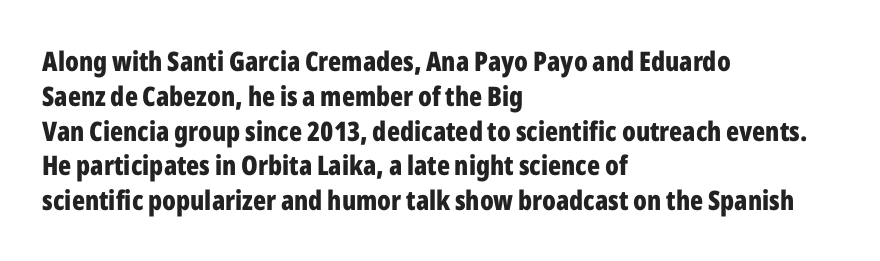
The words here are not underlined. Style check: upright. Typesetter's note: full bold, strokes at maximum text heaviness. Left-aligned paragraph, ragged on the right. One glance says typical: line gaps are just what's usual. Look at the tracking — it's just the regular setting, nothing added.
